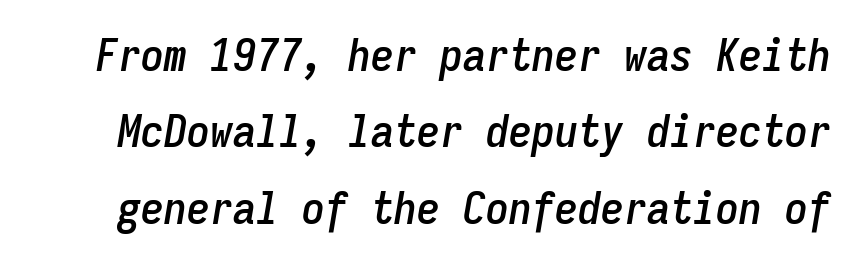
Honestly, the row spacing looks completely unremarkable. The passage shown is typed in a monospace face where columns stay perfectly aligned. Has an underline been added? It has not. Looking at the ascenders, they clearly lean.
